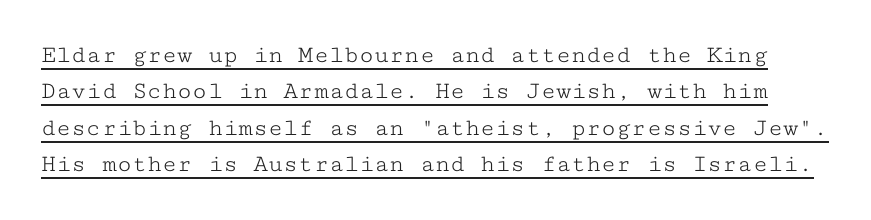
The image shows 25 px text type, upright; set normal line spacing (1.46x), normal letter spacing, underlined.
